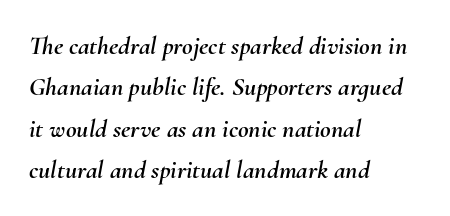
The image shows 26 px text type, italic (leaning right); set left-aligned, normal line spacing (1.59x), normal letter spacing, not underlined.
